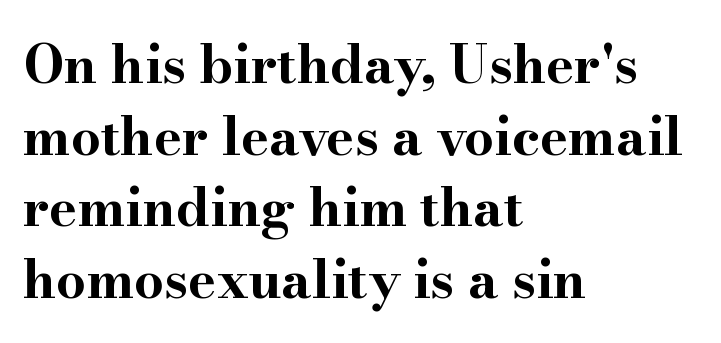
Q: Is the text bold? A: Yes.
Q: Is the text italic (slanted)? A: No, it is upright.
Q: Is the typeface a serif or a sans-serif typeface? A: Serif.
Q: Is the text underlined? A: No.
Q: How is the paragraph aligned? A: Left-aligned.
Q: Is the spacing between letters normal or unusually wide? A: Normal.
Q: Is the spacing between lines tight, normal or loose? A: Normal.
Q: Width (condensed, normal, or wide)? A: Wide.
Q: Stroke contrast? A: High.
Q: x-height? A: Small.
Q: Monospaced? A: No.
